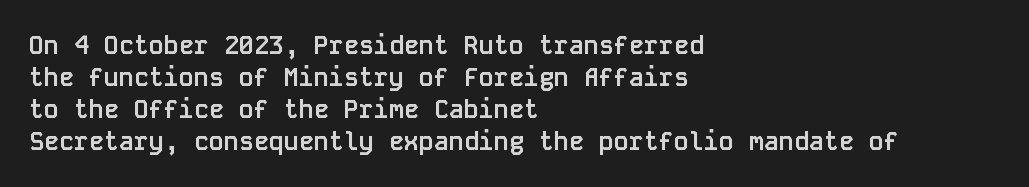
Q: Is the text bold? A: Yes.
Q: Is the text italic (slanted)? A: No, it is upright.
Q: Is the text underlined? A: No.
Q: How is the paragraph aligned? A: Left-aligned.
Q: Is the spacing between letters normal or unusually wide? A: Normal.
Q: Is the spacing between lines tight, normal or loose? A: Normal.
